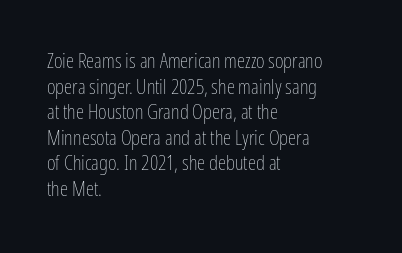
{"italic": "no", "bold": "no", "underline": "no", "align": "left", "line_spacing_ratio": 1.22, "letter_spacing": "normal", "letter_spacing_em": 0.0, "glyph_px": 21}
